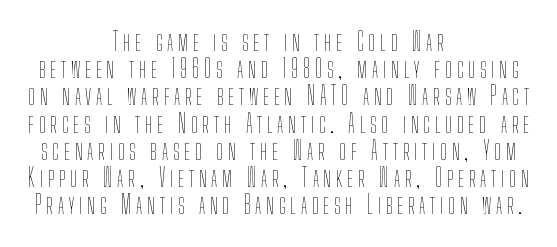
Q: Is the text bold? A: No.
Q: Is the text italic (slanted)? A: No, it is upright.
Q: Is the text underlined? A: No.
Q: How is the paragraph aligned? A: Centered.
Q: Is the spacing between lines tight, normal or loose? A: Tight.
